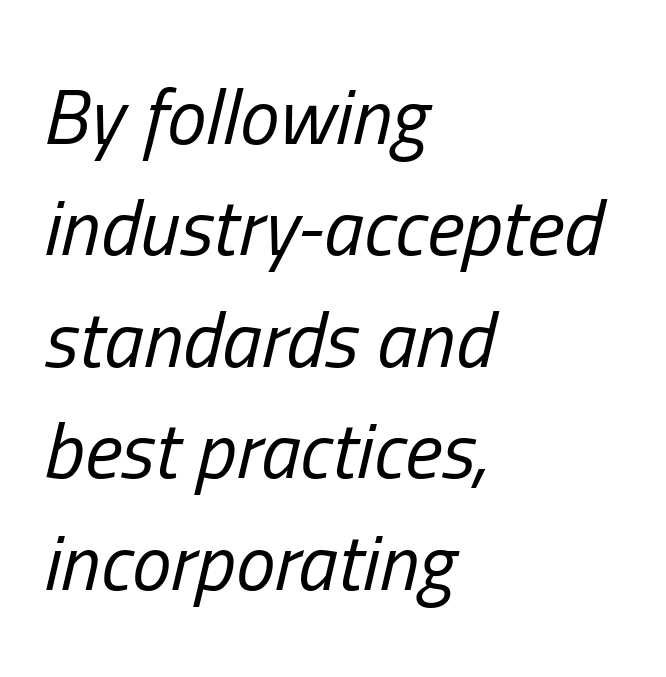
{"italic": "yes", "lean": "right", "slant_degrees": 13, "bold": "no", "weight": "regular", "width": "condensed", "stroke_contrast": "low", "x_height": "medium", "monospaced": "no", "underline": "no", "align": "left", "line_spacing": "normal", "line_spacing_ratio": 1.41, "letter_spacing": "normal", "letter_spacing_em": 0.0, "glyph_px": 79}
